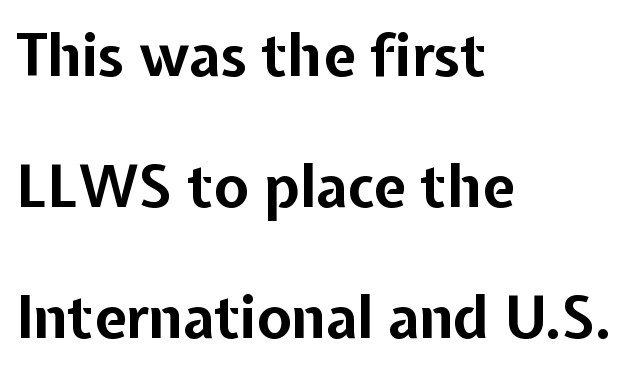
The image shows 58 px bold sans-serif type, upright; set left-aligned, loose line spacing (2.26x), normal letter spacing, not underlined; low stroke contrast and a medium x-height.
